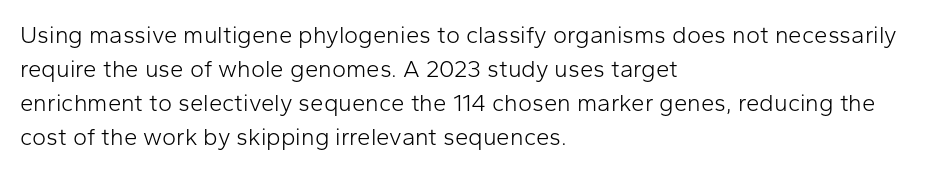
The image shows 24 px text type, upright; set left-aligned, normal line spacing (1.41x), normal letter spacing, not underlined.
